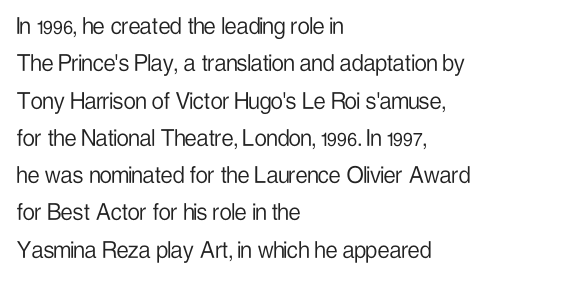
{"italic": "no", "bold": "no", "underline": "no", "align": "left", "line_spacing": "normal", "line_spacing_ratio": 1.38, "letter_spacing": "normal", "letter_spacing_em": 0.0, "glyph_px": 27}
